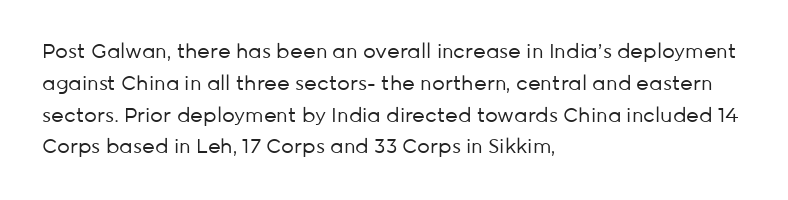
Q: Is the text bold? A: No.
Q: Is the text italic (slanted)? A: No, it is upright.
Q: Is the text underlined? A: No.
Q: How is the paragraph aligned? A: Left-aligned.
Q: Is the spacing between letters normal or unusually wide? A: Normal.
Q: Is the spacing between lines tight, normal or loose? A: Normal.
